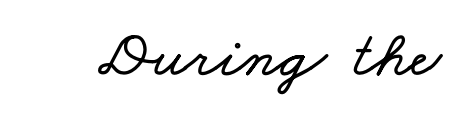
The image shows 66 px wide type; set normal letter spacing, not underlined; low stroke contrast and a small x-height.
